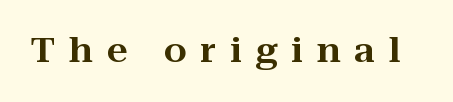
{"serif": "yes", "italic": "no", "width": "wide", "stroke_contrast": "high", "x_height": "medium", "monospaced": "no", "underline": "no", "letter_spacing": "wide", "letter_spacing_em": 0.42, "glyph_px": 33}
